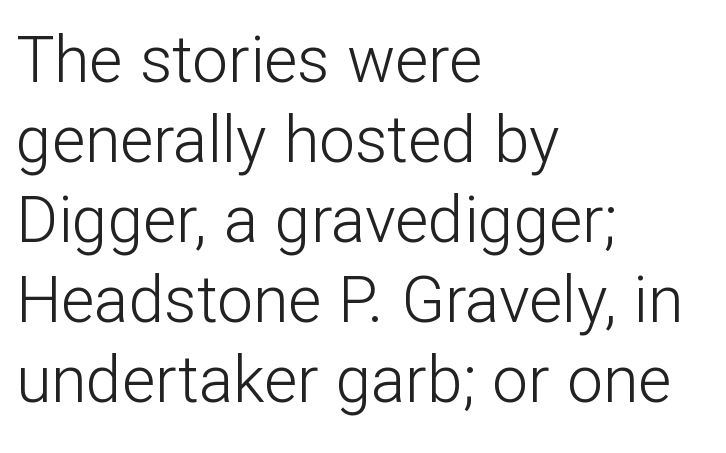
You can tell it's not italic because the verticals are truly vertical. Do the characters align in a grid? No, the font is proportional. This sample uses plain, unmodified letter spacing. The zone under the glyphs is completely vacant.
